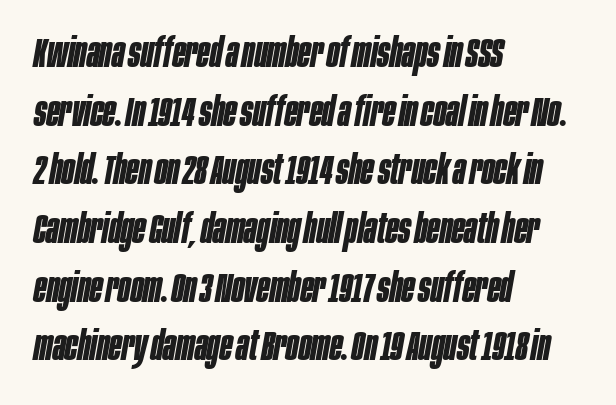
{"italic": "yes", "lean": "right", "slant_degrees": 10, "bold": "yes", "weight": "bold", "width": "condensed", "stroke_contrast": "low", "x_height": "large", "monospaced": "no", "underline": "no", "align": "left", "line_spacing": "normal", "line_spacing_ratio": 1.43, "letter_spacing": "normal", "letter_spacing_em": 0.0, "glyph_px": 41}
